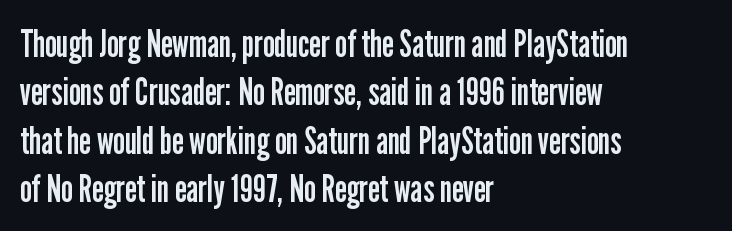
Horizontal bands of white between lines are of average thickness. The designer went with a sans here, leaving each stem footless. These lines are rendered in a variable-pitch font. If you drew a ruler down the left edge, every line would touch it. No italicization has been applied; the sample stays upright. The passage shown is not underscored anywhere.
